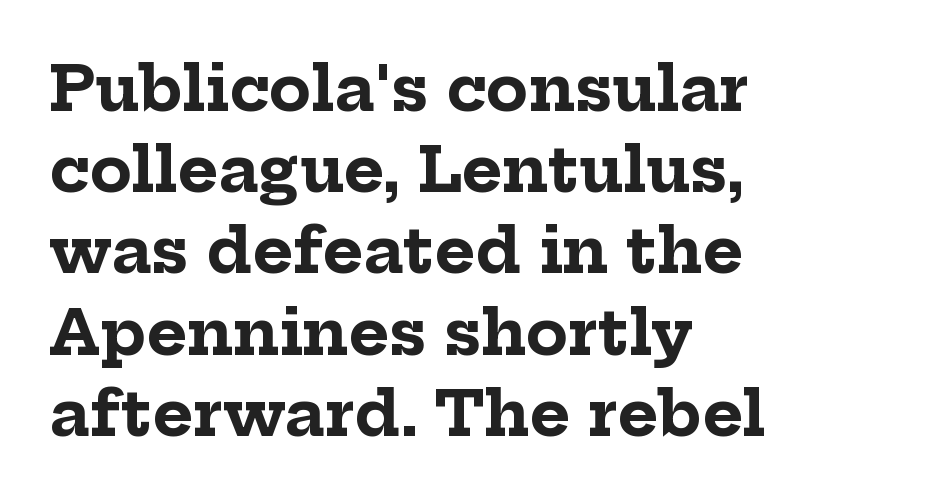
The face used here is proportionally spaced, like ordinary book or web type. Notice how descenders clear the ascenders below comfortably — that's standard leading. This is serif lettering, the kind often seen in printed books. Casual observation: everything's shoved over to the left. The passage shown has conventional tracking throughout. Clear beneath every line of the passage.
